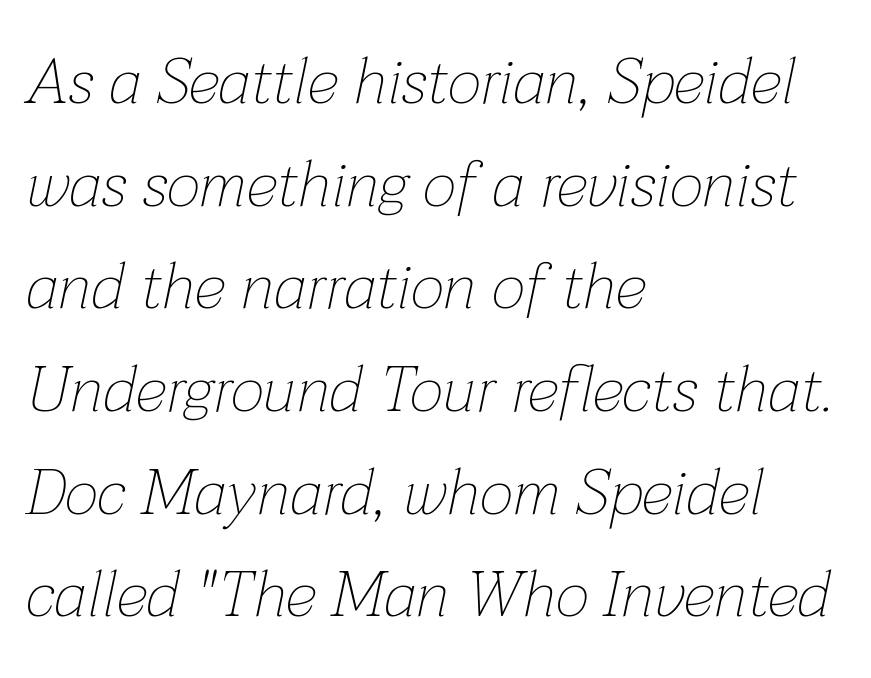
{"italic": "yes", "lean": "right", "slant_degrees": 12, "bold": "no", "weight": "thin", "width": "normal", "stroke_contrast": "low", "x_height": "medium", "monospaced": "no", "underline": "no", "align": "left", "line_spacing": "normal", "line_spacing_ratio": 1.58, "letter_spacing": "normal", "letter_spacing_em": 0.0, "glyph_px": 65}
